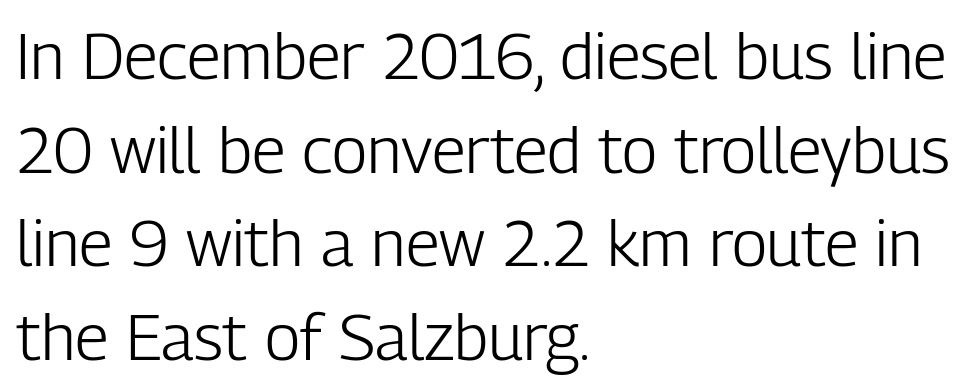
The image shows 65 px light, condensed sans-serif type, upright; set left-aligned, normal line spacing (1.44x), normal letter spacing, not underlined; low stroke contrast and a medium x-height.
